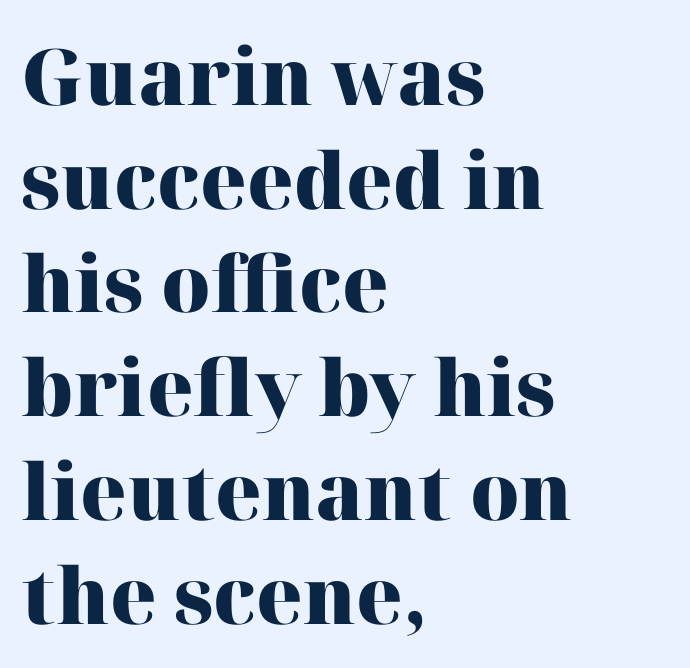
Think of a printed novel: that variable character pitch is what you see here. Nope, not italic — everything's standing straight. Each glyph is drawn with heavy, bold strokes. This rendering leaves character spacing at its baseline value.
